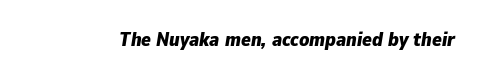
{"italic": "yes", "lean": "right", "slant_degrees": 9, "bold": "yes", "underline": "no", "letter_spacing": "normal", "letter_spacing_em": 0.0, "glyph_px": 20}
